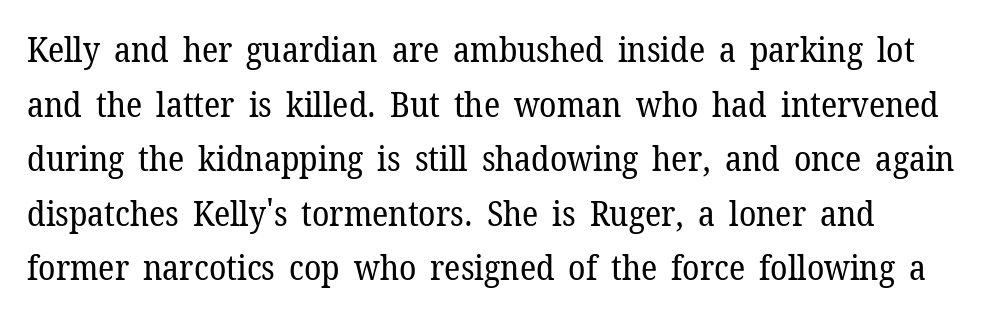
In terms of leading, this rendering sits right in the middle. The specimen omits any rule beneath the text block's lines. There is no visible air inserted between adjacent glyphs. Do the characters align in a grid? No, the font is proportional. Heaviness? Minimal to ordinary, like unemphasized prose. The specimen reads as upright at a glance.
